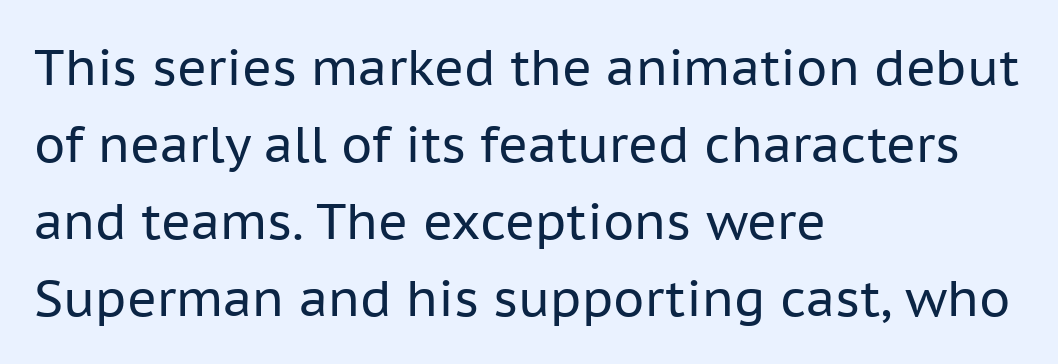
The image shows 50 px regular-weight sans-serif type, upright; set left-aligned, normal line spacing (1.54x), normal letter spacing, not underlined; low stroke contrast and a medium x-height.
